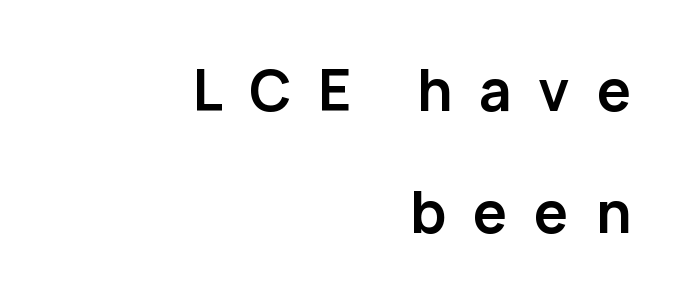
{"serif": "no", "italic": "no", "bold": "yes", "weight": "semibold", "width": "normal", "stroke_contrast": "low", "x_height": "medium", "monospaced": "no", "underline": "no", "align": "right", "line_spacing": "loose", "line_spacing_ratio": 2.14, "letter_spacing": "wide", "letter_spacing_em": 0.47, "glyph_px": 57}
